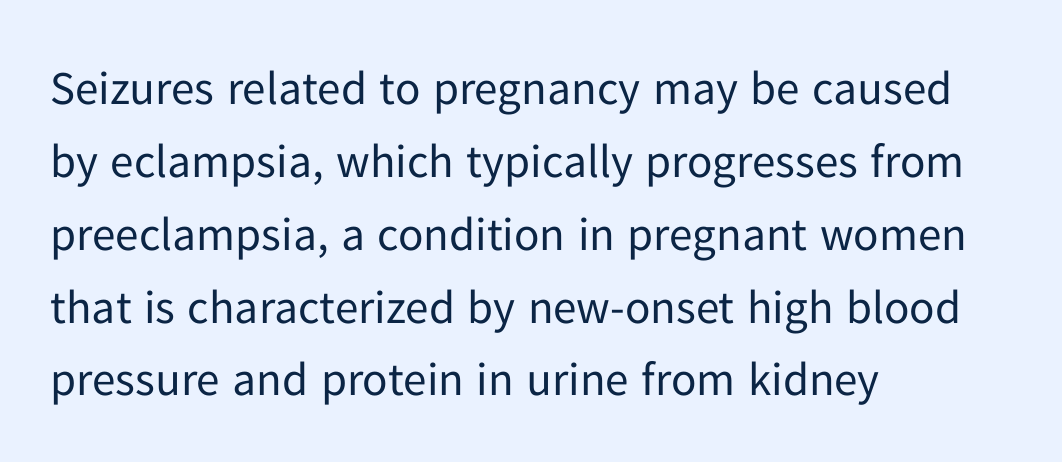
Q: Is the text bold? A: No.
Q: Is the text italic (slanted)? A: No, it is upright.
Q: Is the typeface a serif or a sans-serif typeface? A: Sans-serif.
Q: Is the text underlined? A: No.
Q: How is the paragraph aligned? A: Left-aligned.
Q: Is the spacing between letters normal or unusually wide? A: Normal.
Q: Is the spacing between lines tight, normal or loose? A: Normal.
Q: Width (condensed, normal, or wide)? A: Normal.
Q: Stroke contrast? A: Low.
Q: x-height? A: Medium.
Q: Monospaced? A: No.
